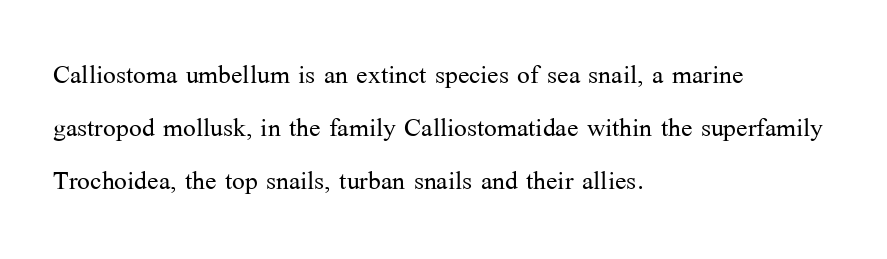
{"serif": "yes", "italic": "no", "bold": "no", "weight": "light", "width": "normal", "stroke_contrast": "medium", "x_height": "medium", "monospaced": "no", "underline": "no", "align": "left", "line_spacing": "normal", "line_spacing_ratio": 1.56, "letter_spacing": "normal", "letter_spacing_em": 0.0, "glyph_px": 34}
